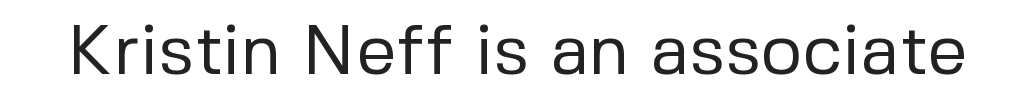
Proportional: the letters do not fall into vertical columns. The passage shown is not bold in any degree. Examine the stroke ends and you'll find no serifs. Each row of text sits above clean, open space. No extra tracking has been applied to these lines. In terms of posture, this sample is upright.
